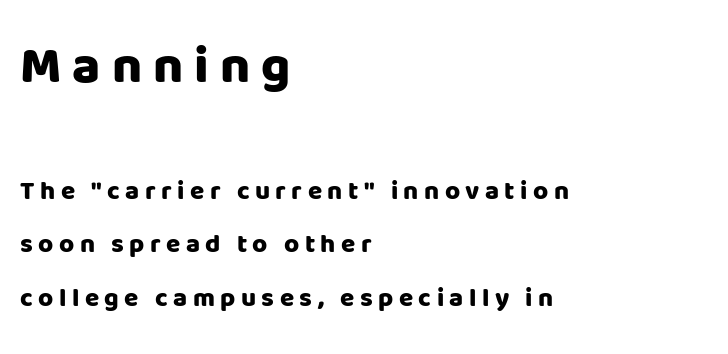
The image shows 52 px heavy sans-serif type, upright; set left-aligned, loose line spacing (2.05x), unusually wide letter spacing (+0.21 em), not underlined; the first (top) block is 2.0x larger; low stroke contrast and a large x-height.
